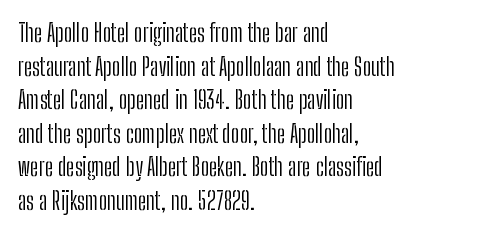
The image shows 24 px text type, upright; set left-aligned, normal line spacing (1.4x), normal letter spacing, not underlined.
